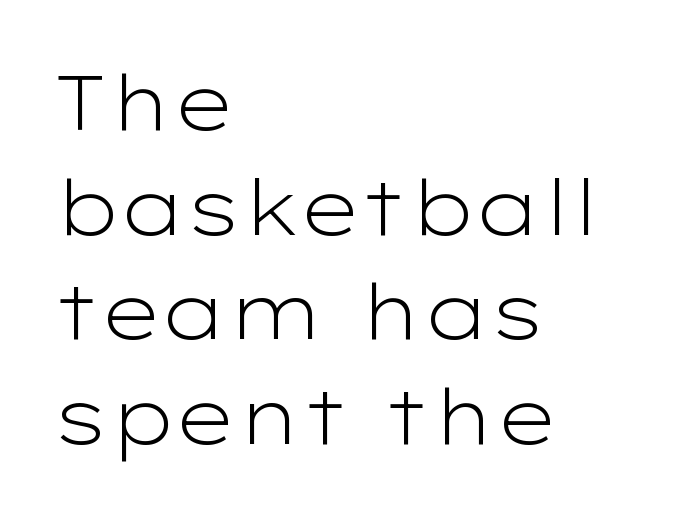
The lettering holds an erect, upright posture throughout. The letters look calm and open, with moderate or lighter stems. The rendering uses natural spacing where letterforms have individual widths. The face used here is a sans, in the tradition of grotesques and geometrics. Nobody drew a line under any word here.
